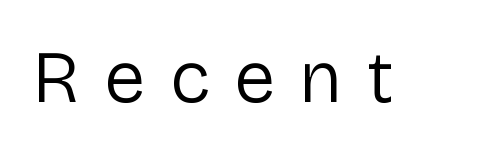
A typesetter would call this proportional, since set widths differ per character. Does the lettering tilt? It doesn't — this is upright. There is plenty of visible air inserted between adjacent glyphs. In terms of letterform style, serifs are entirely absent. The space directly below the letters is spotless. The typesetting does not lean heavy: it is not bold.
